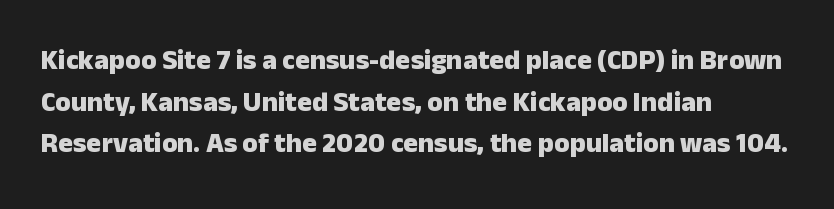
Layout note: lines flush left. Underline: absent. Does the lettering tilt? It doesn't — this is upright. The letters are bold, with thick, heavy strokes. Quick note: interline space is typical. The text was rendered using a sans face with plain stroke endings.
